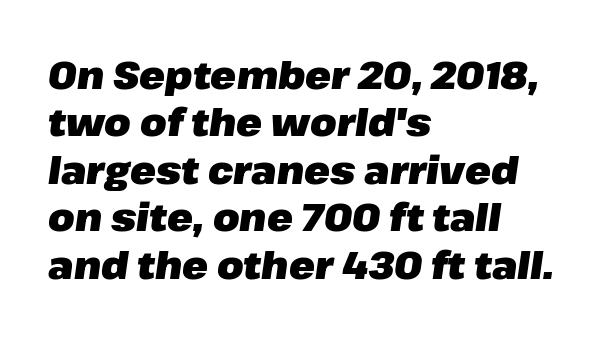
Short and long lines alike share a common starting point at left. Pretty heavy lettering here — definitely bold. Letter spacing: default. A typesetter would call this proportional, since set widths differ per character. If you measured baseline to baseline, you'd find a middling distance.
